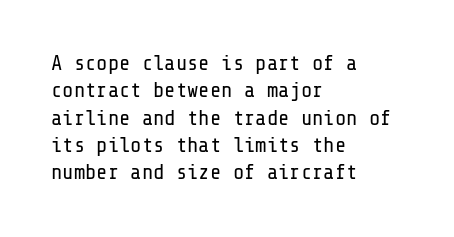
Q: Is the text bold? A: No.
Q: Is the text italic (slanted)? A: No, it is upright.
Q: Is the text underlined? A: No.
Q: How is the paragraph aligned? A: Left-aligned.
Q: Is the spacing between letters normal or unusually wide? A: Normal.
Q: Is the spacing between lines tight, normal or loose? A: Normal.
